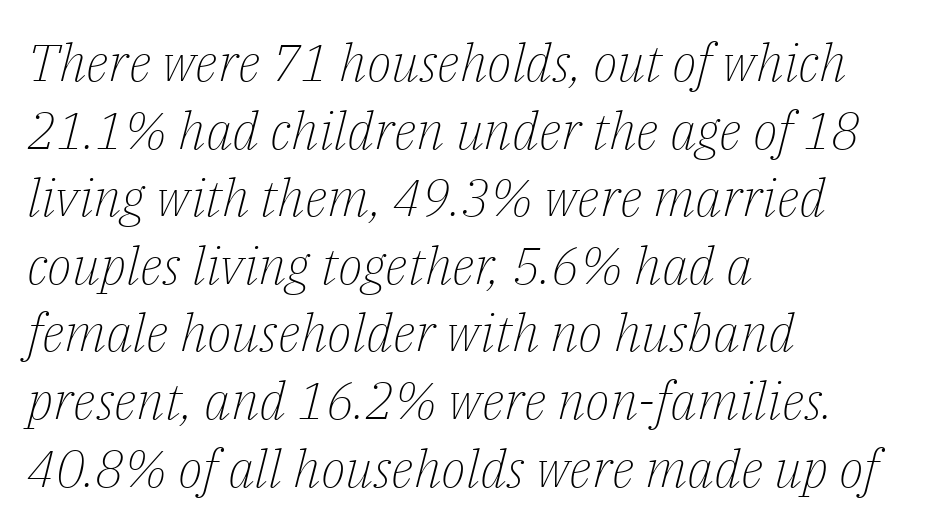
The image shows 52 px light serif type, italic (leaning right); set left-aligned, normal line spacing (1.3x), normal letter spacing, not underlined; low stroke contrast and a medium x-height.
